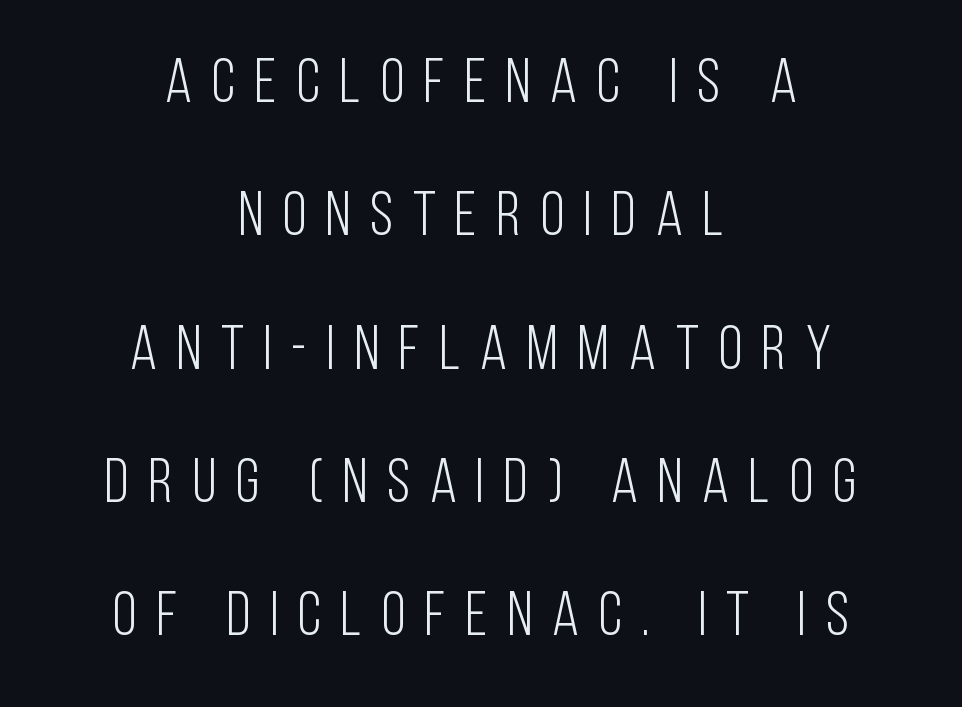
{"serif": "no", "italic": "no", "bold": "no", "weight": "light", "width": "condensed", "stroke_contrast": "low", "x_height": "large", "monospaced": "no", "underline": "no", "align": "center", "line_spacing": "loose", "line_spacing_ratio": 2.15, "letter_spacing": "wide", "letter_spacing_em": 0.32, "glyph_px": 62}
